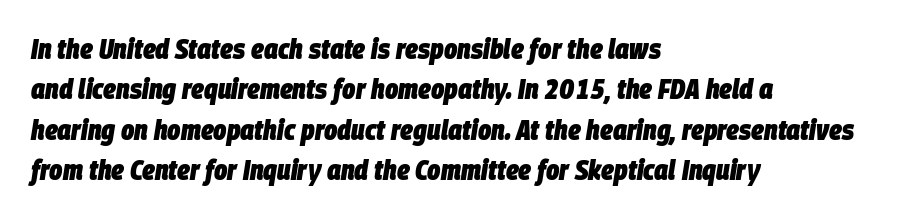
Varying glyph widths throughout — classic text-font behaviour. Layout note: lines flush left. The typography opts for an oblique posture over an upright one. The vertical gap from one line to the next is medium. Students, this is bold: see how much ink each stroke carries. Check the space under the baseline: it is left empty.
